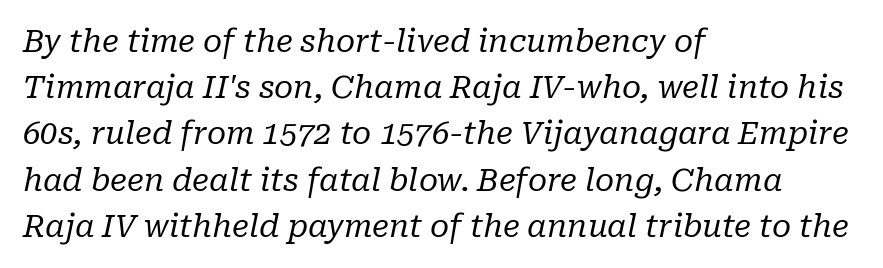
Q: Is the text bold? A: No.
Q: Is the text italic (slanted)? A: Yes, it leans right by about 10 degrees.
Q: Is the typeface a serif or a sans-serif typeface? A: Serif.
Q: Is the text underlined? A: No.
Q: How is the paragraph aligned? A: Left-aligned.
Q: Is the spacing between letters normal or unusually wide? A: Normal.
Q: Is the spacing between lines tight, normal or loose? A: Normal.
Q: Width (condensed, normal, or wide)? A: Normal.
Q: Stroke contrast? A: Low.
Q: x-height? A: Medium.
Q: Monospaced? A: No.
